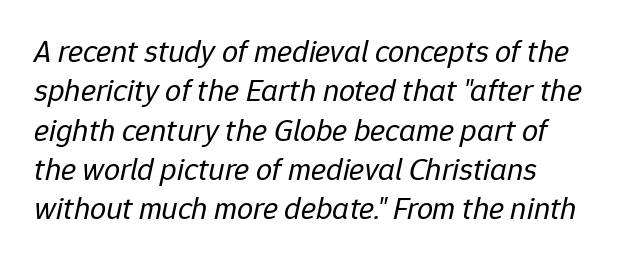
{"italic": "yes", "lean": "right", "slant_degrees": 12, "bold": "no", "weight": "regular", "width": "normal", "stroke_contrast": "low", "x_height": "medium", "monospaced": "no", "underline": "no", "line_spacing_ratio": 1.23, "letter_spacing": "normal", "letter_spacing_em": 0.0, "glyph_px": 32}
